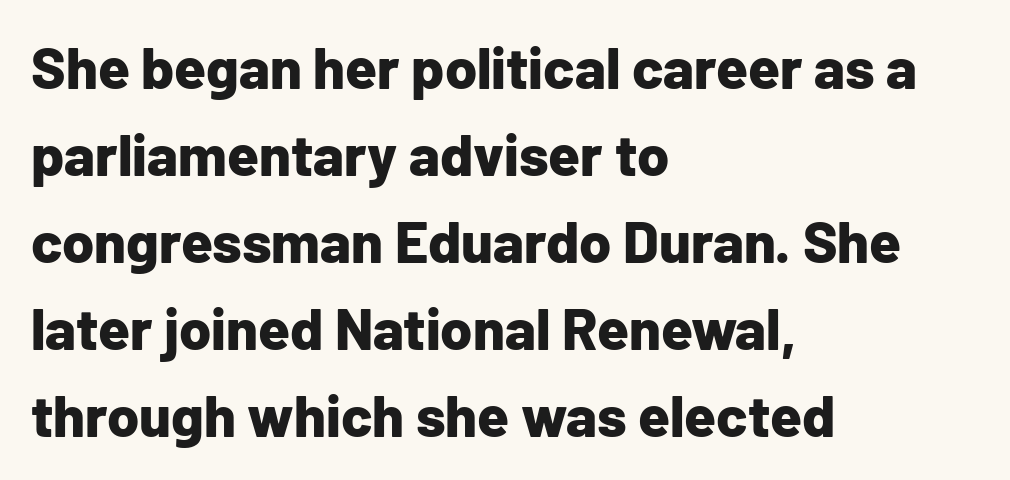
Q: Is the text bold? A: Yes.
Q: Is the text italic (slanted)? A: No, it is upright.
Q: Is the typeface a serif or a sans-serif typeface? A: Sans-serif.
Q: Is the text underlined? A: No.
Q: How is the paragraph aligned? A: Left-aligned.
Q: Is the spacing between letters normal or unusually wide? A: Normal.
Q: Is the spacing between lines tight, normal or loose? A: Normal.
Q: Width (condensed, normal, or wide)? A: Normal.
Q: Stroke contrast? A: Low.
Q: x-height? A: Medium.
Q: Monospaced? A: No.
